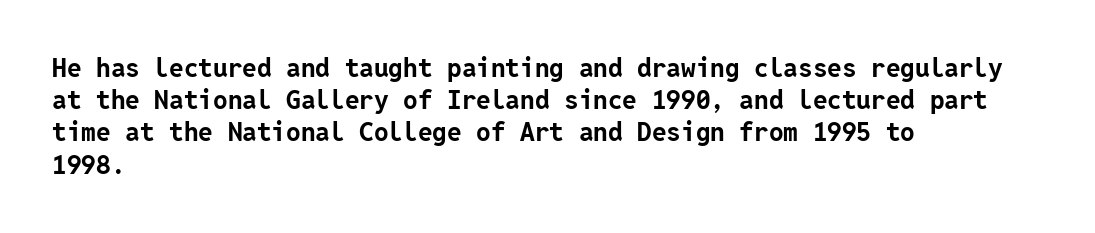
{"italic": "no", "bold": "yes", "underline": "no", "align": "left", "line_spacing_ratio": 1.24, "letter_spacing": "normal", "letter_spacing_em": 0.0, "glyph_px": 26}
